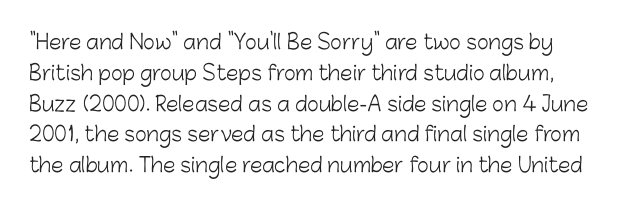
Q: Is the text bold? A: No.
Q: Is the text italic (slanted)? A: No, it is upright.
Q: Is the text underlined? A: No.
Q: Is the spacing between letters normal or unusually wide? A: Normal.
Q: Is the spacing between lines tight, normal or loose? A: Normal.
